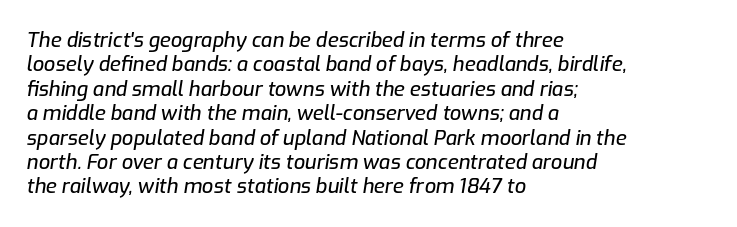
The image shows 20 px text type, italic (leaning right); set left-aligned, line spacing 1.22x, normal letter spacing, not underlined.
